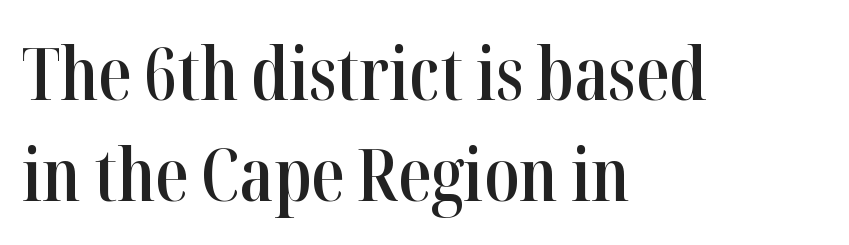
Q: Is the text bold? A: Semi-bold.
Q: Is the text italic (slanted)? A: No, it is upright.
Q: Is the typeface a serif or a sans-serif typeface? A: Serif.
Q: Is the text underlined? A: No.
Q: How is the paragraph aligned? A: Left-aligned.
Q: Is the spacing between letters normal or unusually wide? A: Normal.
Q: Is the spacing between lines tight, normal or loose? A: Normal.
Q: Width (condensed, normal, or wide)? A: Condensed.
Q: Stroke contrast? A: High.
Q: x-height? A: Medium.
Q: Monospaced? A: No.
